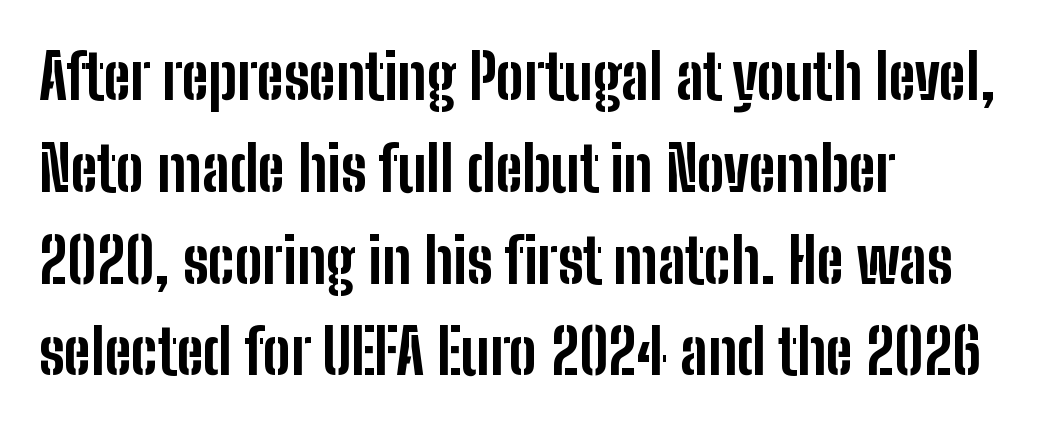
The image shows 62 px bold, condensed sans-serif type, upright; set left-aligned, normal line spacing (1.48x), normal letter spacing, not underlined; low stroke contrast and a medium x-height.
